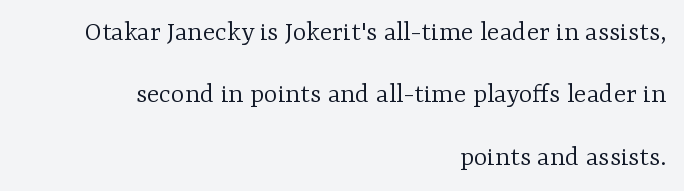
Q: Is the text bold? A: No.
Q: Is the text italic (slanted)? A: No, it is upright.
Q: Is the typeface a serif or a sans-serif typeface? A: Serif.
Q: Is the text underlined? A: No.
Q: How is the paragraph aligned? A: Right-aligned.
Q: Is the spacing between letters normal or unusually wide? A: Normal.
Q: Is the spacing between lines tight, normal or loose? A: Loose.
Q: Width (condensed, normal, or wide)? A: Normal.
Q: Stroke contrast? A: Low.
Q: x-height? A: Medium.
Q: Monospaced? A: No.
